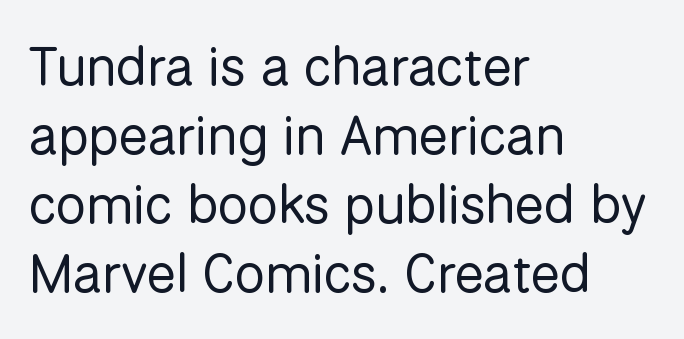
{"serif": "no", "italic": "no", "bold": "no", "weight": "regular", "width": "normal", "stroke_contrast": "low", "x_height": "medium", "monospaced": "no", "underline": "no", "align": "left", "line_spacing": "normal", "line_spacing_ratio": 1.28, "letter_spacing": "normal", "letter_spacing_em": 0.0, "glyph_px": 54}
